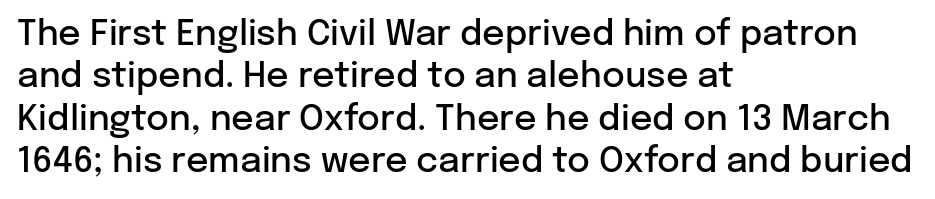
The foot of each line stays bare and open. Style check: upright. A student would call this left alignment; a typographer would say flush left, rag right. Serif or sans? Sans — the stroke terminals are bare.
